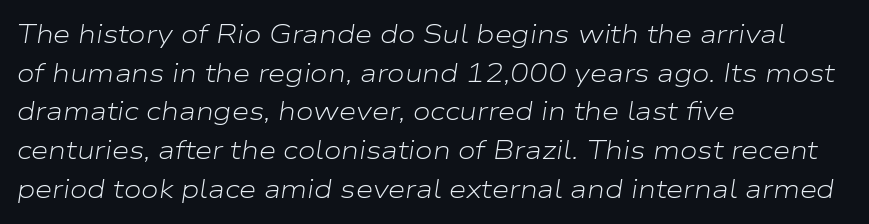
Q: Is the text bold? A: No.
Q: Is the text italic (slanted)? A: Yes, it leans right by about 9 degrees.
Q: Is the text underlined? A: No.
Q: How is the paragraph aligned? A: Left-aligned.
Q: Is the spacing between letters normal or unusually wide? A: Normal.
Q: Is the spacing between lines tight, normal or loose? A: Normal.
